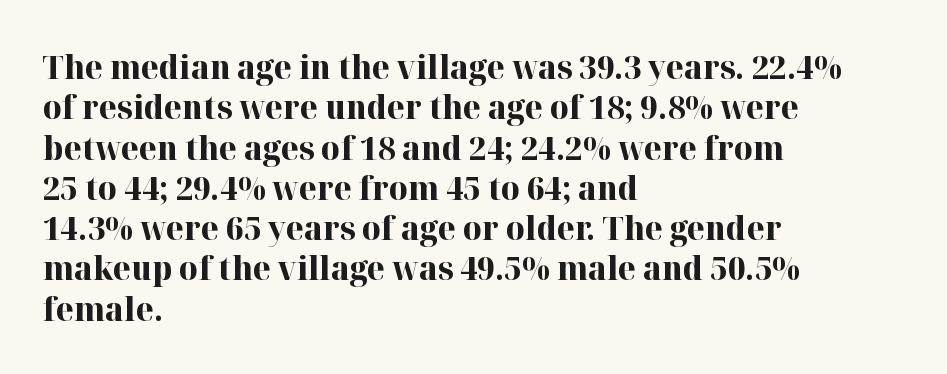
{"serif": "yes", "italic": "no", "bold": "yes", "weight": "bold", "width": "normal", "stroke_contrast": "high", "x_height": "medium", "monospaced": "no", "underline": "no", "align": "left", "line_spacing_ratio": 1.22, "letter_spacing": "normal", "letter_spacing_em": 0.0, "glyph_px": 33}
